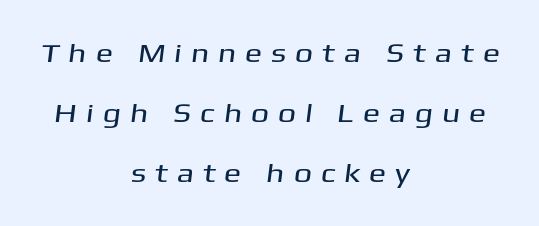
Q: Is the text underlined? A: No.
Q: How is the paragraph aligned? A: Centered.
Q: Is the spacing between letters normal or unusually wide? A: Unusually wide.
Q: Is the spacing between lines tight, normal or loose? A: Loose.
